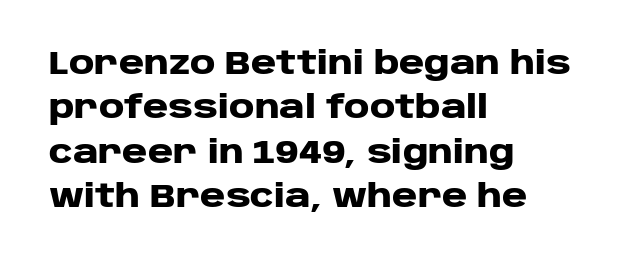
The image shows 31 px heavy, wide sans-serif type, upright; set left-aligned, normal line spacing (1.43x), normal letter spacing, not underlined; low stroke contrast and a large x-height.
